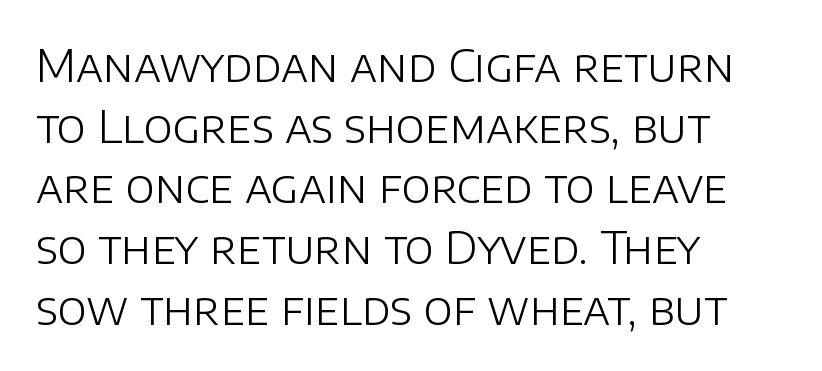
The image shows 44 px light sans-serif type, upright; set left-aligned, normal line spacing (1.38x), normal letter spacing, not underlined; low stroke contrast and a large x-height.
